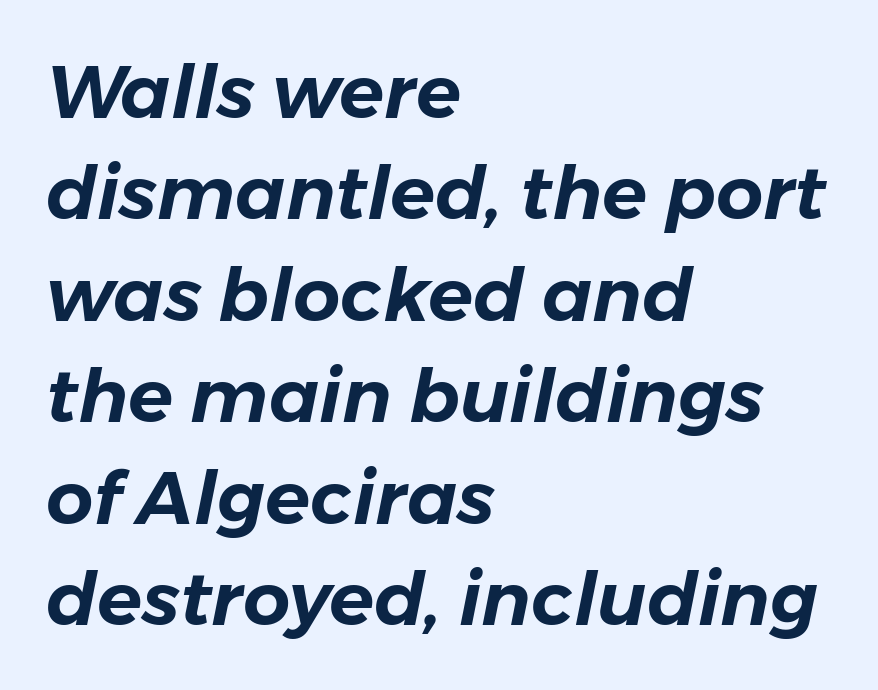
Q: Is the text italic (slanted)? A: Yes, it leans right by about 11 degrees.
Q: Is the text underlined? A: No.
Q: How is the paragraph aligned? A: Left-aligned.
Q: Is the spacing between letters normal or unusually wide? A: Normal.
Q: Is the spacing between lines tight, normal or loose? A: Normal.
Q: Width (condensed, normal, or wide)? A: Normal.
Q: Stroke contrast? A: Low.
Q: x-height? A: Medium.
Q: Monospaced? A: No.
